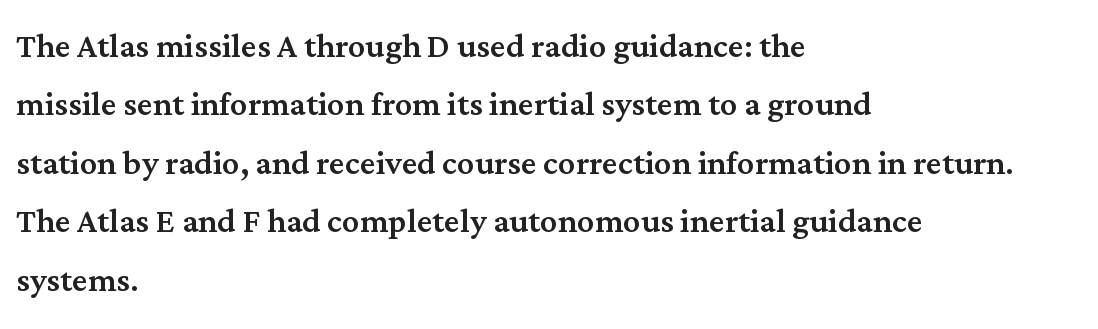
The image shows 43 px serif type, upright; set left-aligned, normal line spacing (1.36x), normal letter spacing, not underlined; medium stroke contrast and a medium x-height.
